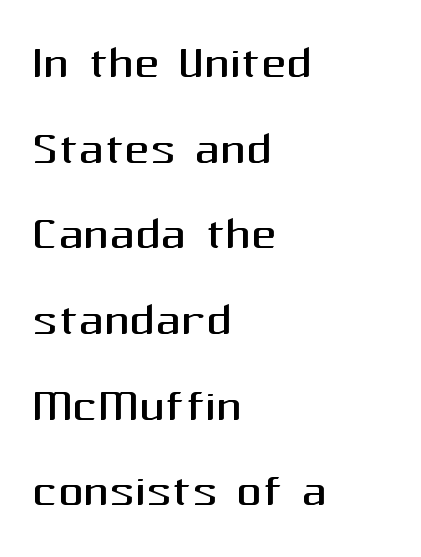
The typeface chosen for these lines omits serifs. No extra tracking has been applied to these lines. Successive baselines arrive at the customary interval. No heavy texture on the line: the type isn't bold.
